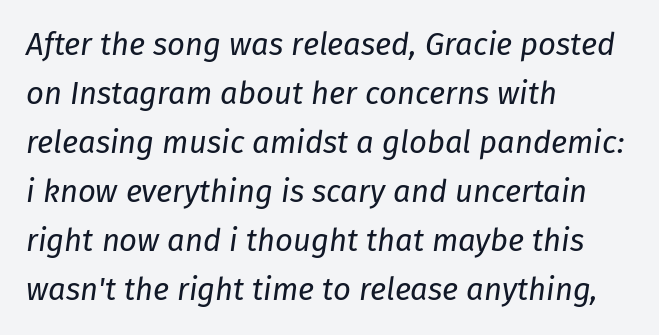
Line beginnings align vertically; line endings do not. A bare baseline throughout the passage. Regular leading. The font is comparable to plain body text, perhaps lighter. In terms of letterspacing, this is plain default setting. The passage shown is typed in a proportional face where columns would drift.
